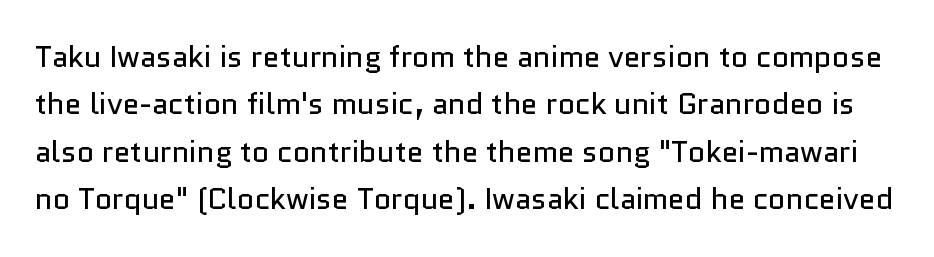
{"serif": "no", "italic": "no", "bold": "no", "weight": "regular", "width": "normal", "stroke_contrast": "low", "x_height": "medium", "monospaced": "no", "underline": "no", "line_spacing": "normal", "line_spacing_ratio": 1.58, "letter_spacing": "normal", "letter_spacing_em": 0.0, "glyph_px": 30}
